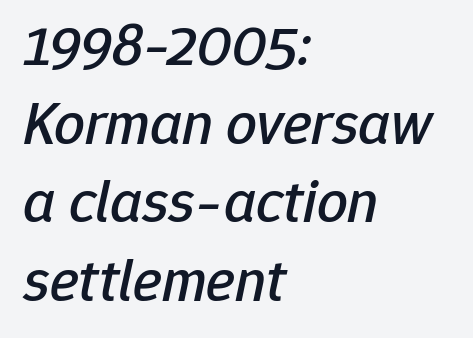
{"italic": "yes", "lean": "right", "slant_degrees": 12, "width": "normal", "stroke_contrast": "low", "x_height": "medium", "monospaced": "no", "underline": "no", "align": "left", "line_spacing": "normal", "line_spacing_ratio": 1.29, "letter_spacing": "normal", "letter_spacing_em": 0.0, "glyph_px": 61}
